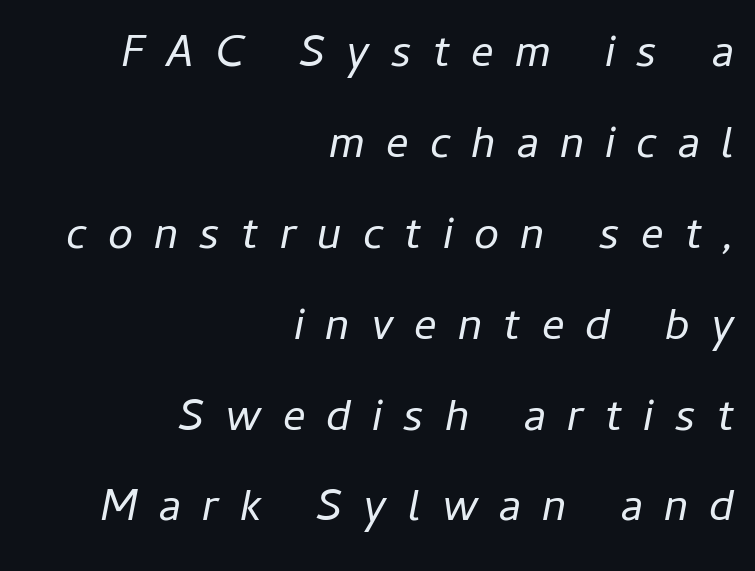
Q: Is the text bold? A: No.
Q: Is the text italic (slanted)? A: Yes, it leans right by about 11 degrees.
Q: Is the text underlined? A: No.
Q: How is the paragraph aligned? A: Right-aligned.
Q: Is the spacing between letters normal or unusually wide? A: Unusually wide.
Q: Is the spacing between lines tight, normal or loose? A: Loose.
Q: Width (condensed, normal, or wide)? A: Normal.
Q: Stroke contrast? A: Low.
Q: x-height? A: Medium.
Q: Monospaced? A: No.
